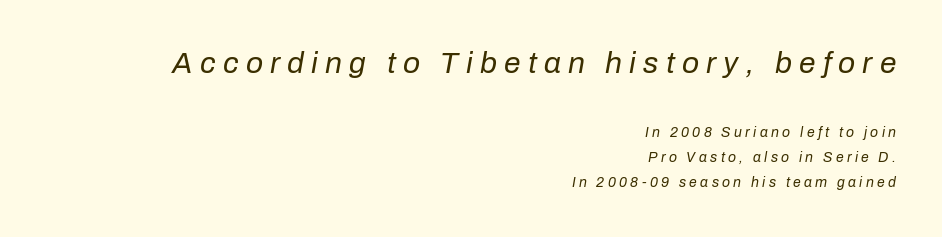
Q: Is the text bold? A: No.
Q: Is the text italic (slanted)? A: Yes, it leans right by about 10 degrees.
Q: Is the text underlined? A: No.
Q: How is the paragraph aligned? A: Right-aligned.
Q: Is the spacing between letters normal or unusually wide? A: Unusually wide.
Q: Which block of text is set in a larger size, the first (top) or the second (bottom)? A: The first (top) one.
Q: Width (condensed, normal, or wide)? A: Normal.
Q: Stroke contrast? A: Low.
Q: x-height? A: Medium.
Q: Monospaced? A: No.
